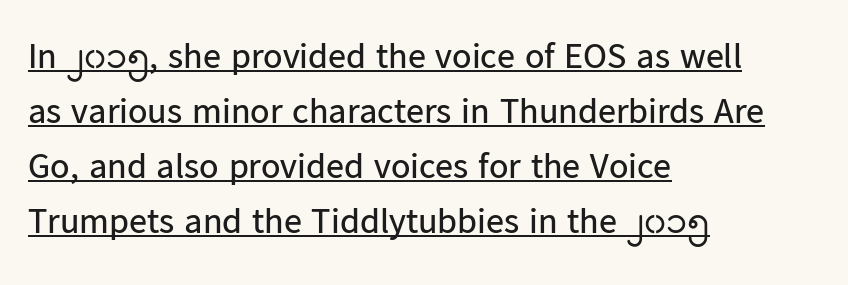
The image shows 36 px regular-weight sans-serif type, upright; set left-aligned, normal line spacing (1.53x), normal letter spacing, underlined; low stroke contrast and a medium x-height.
